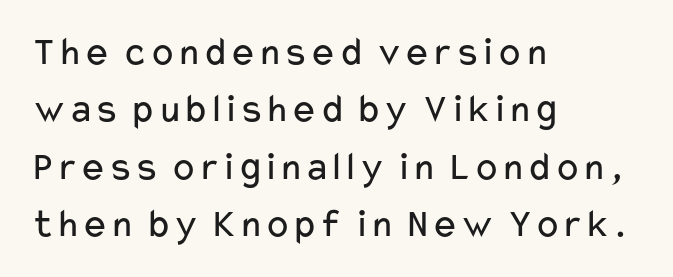
{"serif": "no", "italic": "no", "bold": "no", "weight": "regular", "width": "wide", "stroke_contrast": "low", "x_height": "medium", "monospaced": "no", "underline": "no", "align": "left", "line_spacing": "normal", "line_spacing_ratio": 1.4, "letter_spacing": "normal", "letter_spacing_em": 0.0, "glyph_px": 41}
